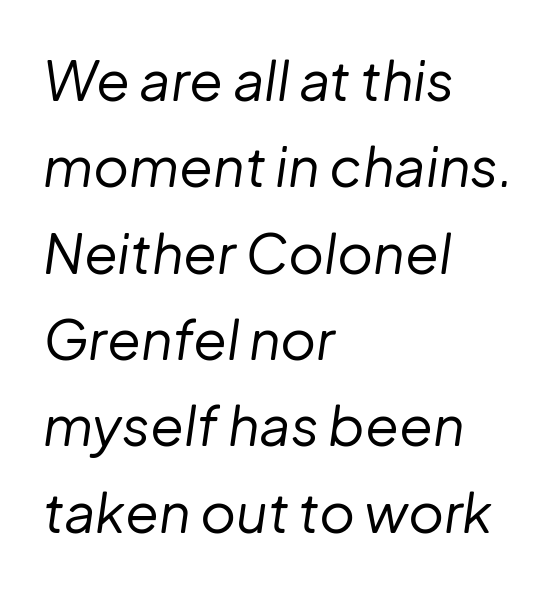
{"italic": "yes", "lean": "right", "slant_degrees": 8, "bold": "no", "weight": "regular", "width": "normal", "stroke_contrast": "low", "x_height": "medium", "monospaced": "no", "underline": "no", "align": "left", "line_spacing": "normal", "line_spacing_ratio": 1.57, "letter_spacing": "normal", "letter_spacing_em": 0.0, "glyph_px": 55}
